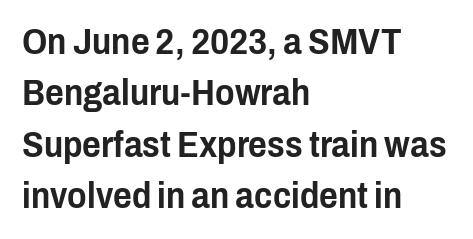
{"serif": "no", "italic": "no", "width": "condensed", "stroke_contrast": "low", "x_height": "medium", "monospaced": "no", "underline": "no", "align": "left", "line_spacing": "normal", "line_spacing_ratio": 1.43, "letter_spacing": "normal", "letter_spacing_em": 0.0, "glyph_px": 36}
